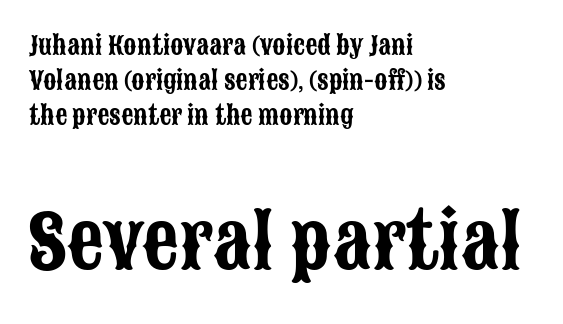
The image shows 73 px condensed sans-serif type, upright; set left-aligned, normal line spacing (1.46x), normal letter spacing, not underlined; the second (bottom) block is 3.04x larger; low stroke contrast and a large x-height.
